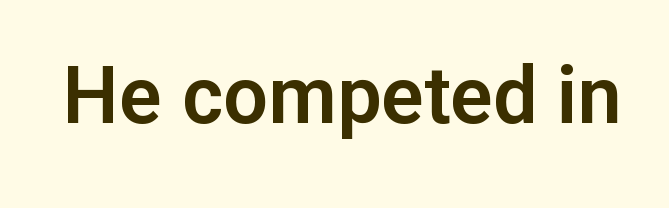
If you drew a line through each stem, it would be perfectly vertical. Each letter keeps its own natural width here, so spacing adapts to shape. The space beneath each line is pristine and unruled. Characters follow at the spacing the type designer built in. Stroke terminals: plain, sans-serif.
